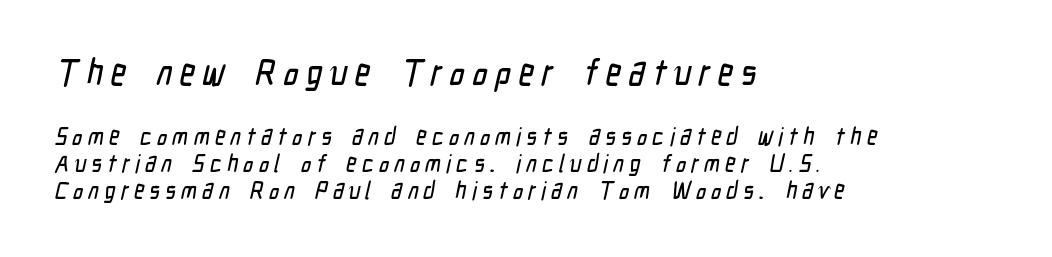
{"serif": "no", "width": "condensed", "stroke_contrast": "low", "x_height": "medium", "monospaced": "no", "underline": "no", "align": "left", "line_spacing": "tight", "line_spacing_ratio": 1.08, "letter_spacing": "wide", "letter_spacing_em": 0.21, "larger_block": "first", "size_ratio": 1.48, "glyph_px": 37}
